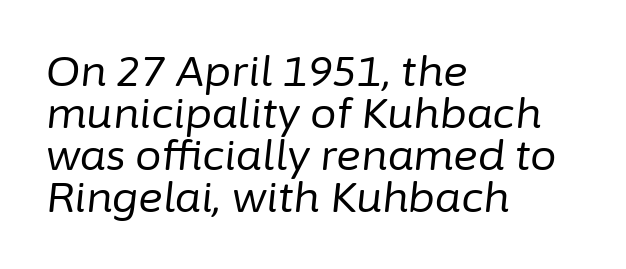
Q: Is the text bold? A: No.
Q: Is the text italic (slanted)? A: Yes, it leans right by about 6 degrees.
Q: Is the text underlined? A: No.
Q: How is the paragraph aligned? A: Left-aligned.
Q: Is the spacing between letters normal or unusually wide? A: Normal.
Q: Is the spacing between lines tight, normal or loose? A: Tight.
Q: Width (condensed, normal, or wide)? A: Normal.
Q: Stroke contrast? A: Low.
Q: x-height? A: Medium.
Q: Monospaced? A: No.
